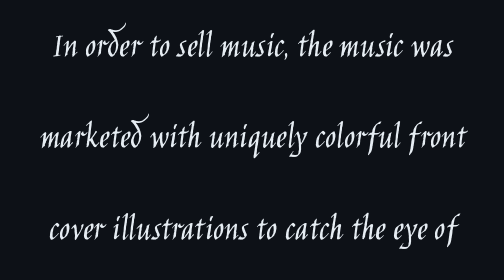
The image shows 37 px light, condensed sans-serif type; set loose line spacing (2.47x), normal letter spacing, not underlined; low stroke contrast and a large x-height.
